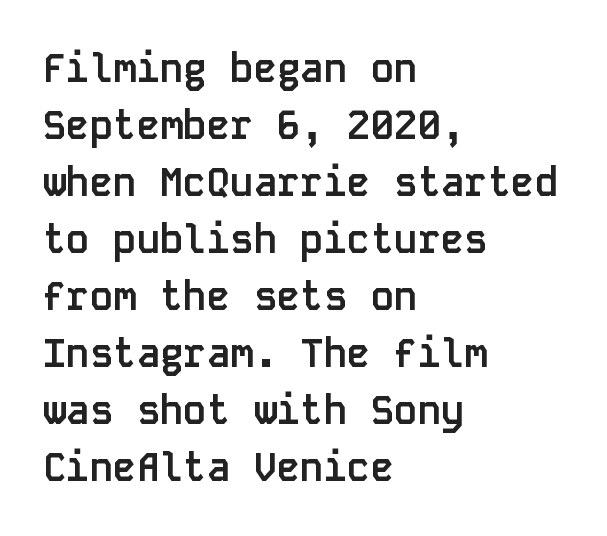
The image shows 39 px semibold sans-serif type, upright, monospaced; set left-aligned, normal line spacing (1.46x), normal letter spacing, not underlined; low stroke contrast and a large x-height.
